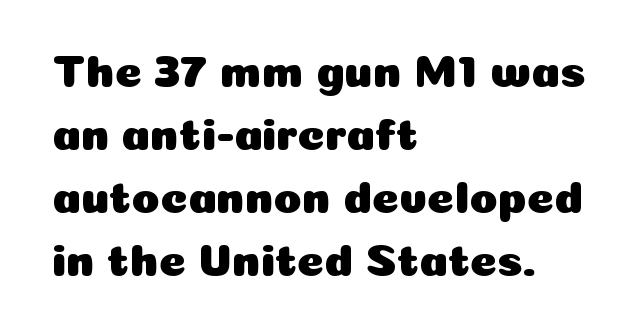
Quick note: underline off. The compositor pushed each line to the left boundary. Vertical strokes here are truly vertical. The face used here is proportionally spaced, like ordinary book or web type. A typesetter would call this leading conventional body-copy spacing.
